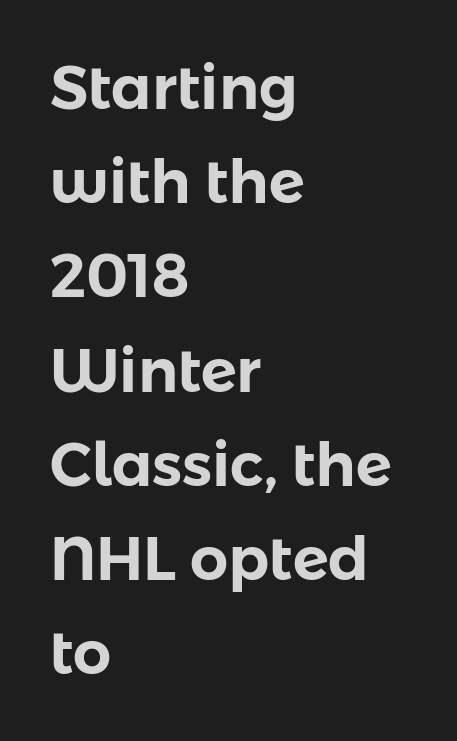
Q: Is the text italic (slanted)? A: No, it is upright.
Q: Is the typeface a serif or a sans-serif typeface? A: Sans-serif.
Q: Is the text underlined? A: No.
Q: How is the paragraph aligned? A: Left-aligned.
Q: Is the spacing between letters normal or unusually wide? A: Normal.
Q: Is the spacing between lines tight, normal or loose? A: Normal.
Q: Width (condensed, normal, or wide)? A: Normal.
Q: Stroke contrast? A: Low.
Q: x-height? A: Medium.
Q: Monospaced? A: No.
